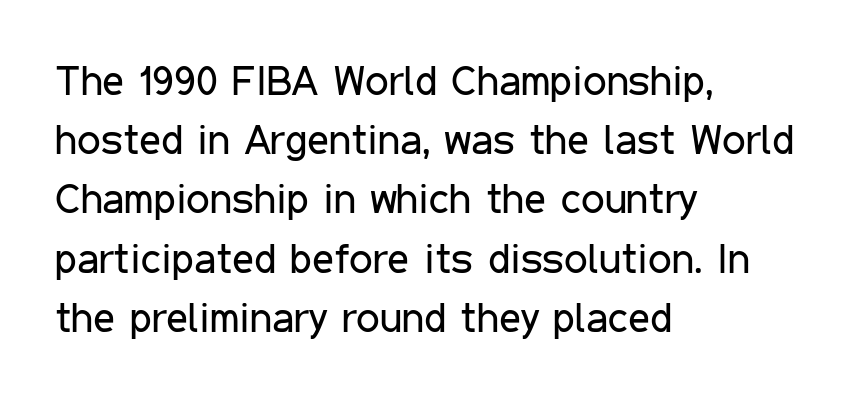
Proportional: the letters do not fall into vertical columns. Upright lettering throughout. Honestly, the letter spacing is just normal — you wouldn't notice it. This is sans-serif lettering, the kind often seen on screens and signage. Descender tails drop into unmarked territory.
